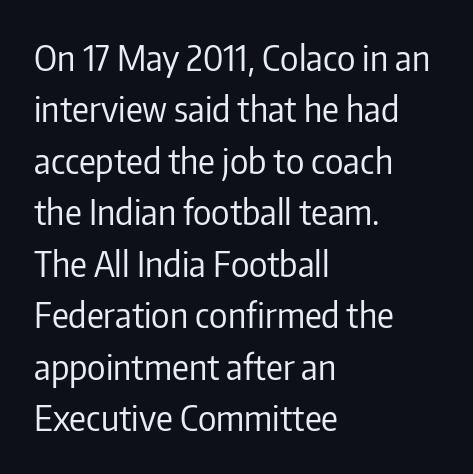
The image shows 35 px regular-weight, condensed sans-serif type, upright; set left-aligned, normal line spacing (1.47x), normal letter spacing, not underlined; low stroke contrast and a medium x-height.
